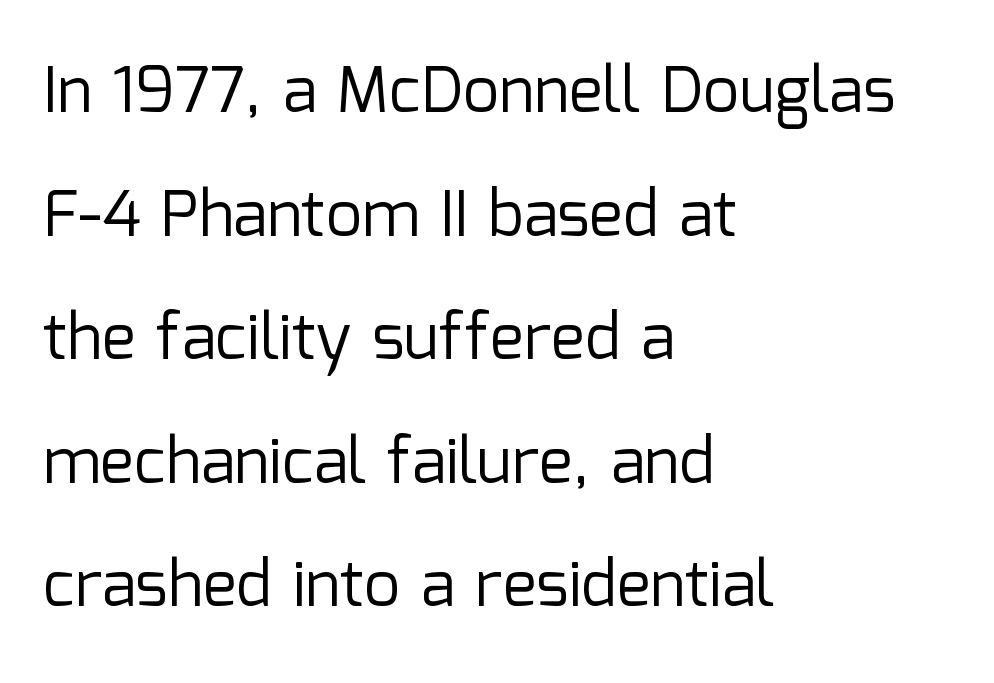
Q: Is the text bold? A: No.
Q: Is the text italic (slanted)? A: No, it is upright.
Q: Is the typeface a serif or a sans-serif typeface? A: Sans-serif.
Q: Is the text underlined? A: No.
Q: How is the paragraph aligned? A: Left-aligned.
Q: Is the spacing between letters normal or unusually wide? A: Normal.
Q: Is the spacing between lines tight, normal or loose? A: Loose.
Q: Width (condensed, normal, or wide)? A: Normal.
Q: Stroke contrast? A: Low.
Q: x-height? A: Medium.
Q: Monospaced? A: No.
